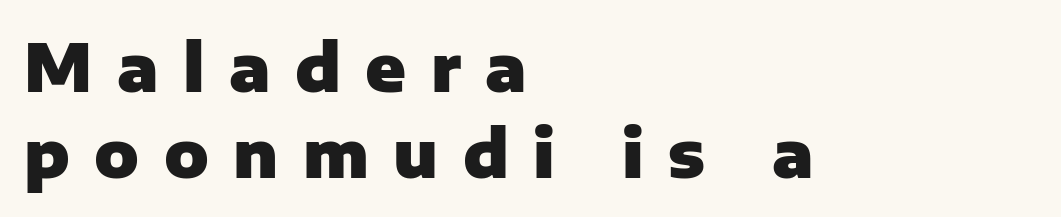
Q: Is the text bold? A: Yes.
Q: Is the text italic (slanted)? A: No, it is upright.
Q: Is the typeface a serif or a sans-serif typeface? A: Sans-serif.
Q: Is the text underlined? A: No.
Q: How is the paragraph aligned? A: Left-aligned.
Q: Is the spacing between letters normal or unusually wide? A: Unusually wide.
Q: Is the spacing between lines tight, normal or loose? A: Normal.
Q: Width (condensed, normal, or wide)? A: Normal.
Q: Stroke contrast? A: Low.
Q: x-height? A: Medium.
Q: Monospaced? A: No.
